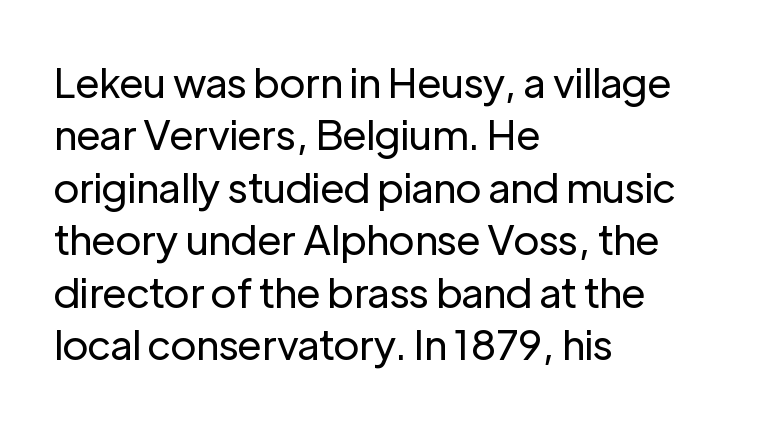
The image shows 41 px regular-weight sans-serif type, upright; set left-aligned, normal line spacing (1.28x), normal letter spacing, not underlined; low stroke contrast and a medium x-height.
